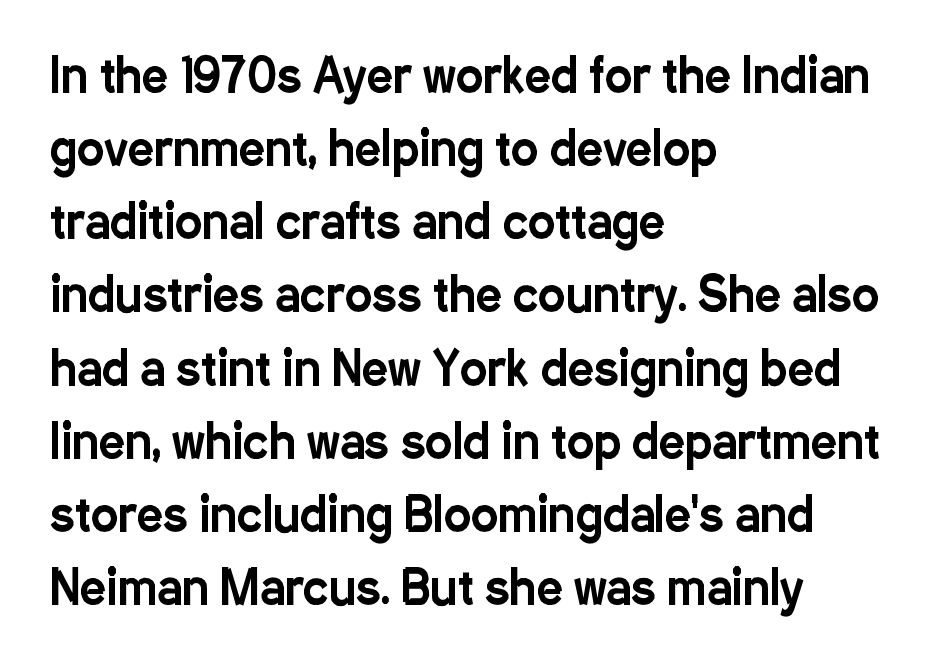
The image shows 46 px condensed sans-serif type, upright; set left-aligned, normal line spacing (1.59x), normal letter spacing, not underlined; low stroke contrast and a medium x-height.
